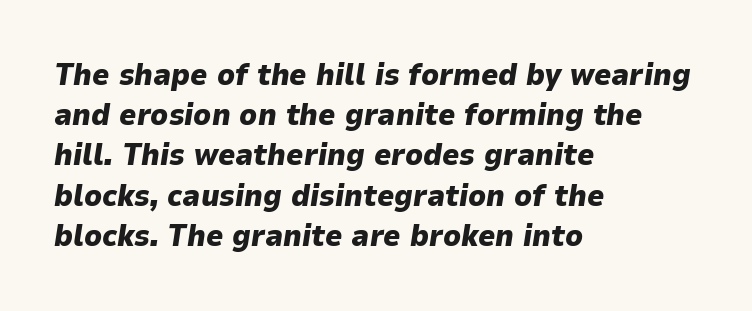
Bold? Absolutely — the strokes are thick and heavy. These lines keep a tight, regular rhythm from letter to letter. When letters slant like this, we call the style italic. The space directly below the letters is spotless.
